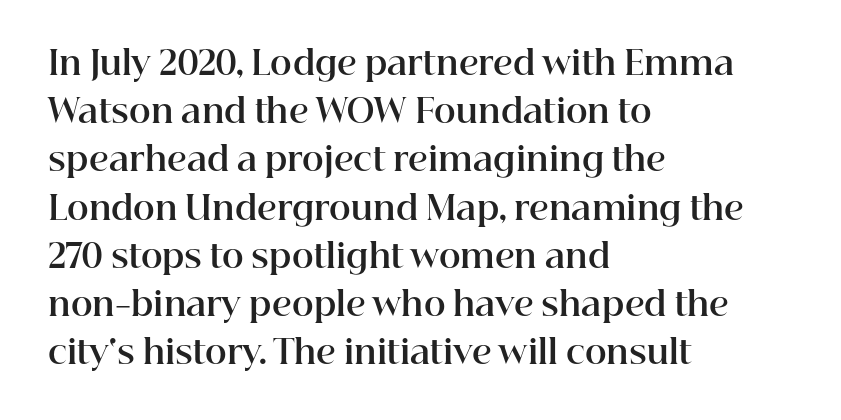
Q: Is the text bold? A: Yes.
Q: Is the text italic (slanted)? A: No, it is upright.
Q: Is the typeface a serif or a sans-serif typeface? A: Serif.
Q: Is the text underlined? A: No.
Q: How is the paragraph aligned? A: Left-aligned.
Q: Is the spacing between letters normal or unusually wide? A: Normal.
Q: Is the spacing between lines tight, normal or loose? A: Normal.
Q: Width (condensed, normal, or wide)? A: Normal.
Q: Stroke contrast? A: High.
Q: x-height? A: Medium.
Q: Monospaced? A: No.
